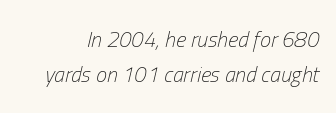
This sample uses plain, unmodified letter spacing. Plain, unruled lines of type. Weight class: somewhere from thin through regular. In terms of posture, this sample is oblique.
